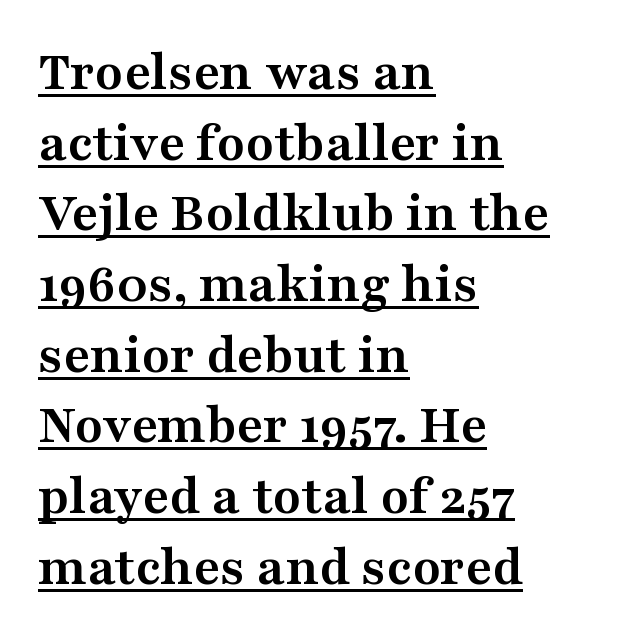
The image shows 57 px semibold, wide serif type, upright; set left-aligned, line spacing 1.24x, normal letter spacing, underlined; medium stroke contrast and a medium x-height.
